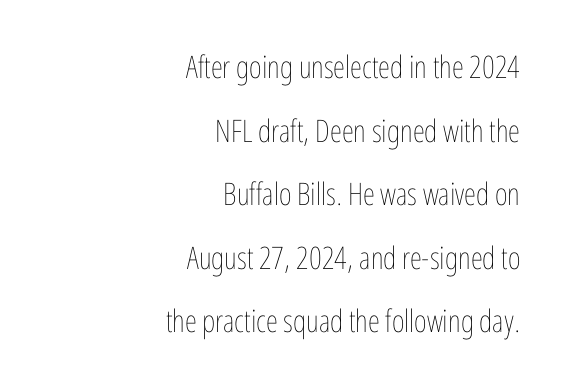
{"italic": "no", "bold": "no", "weight": "thin", "width": "condensed", "stroke_contrast": "low", "x_height": "medium", "monospaced": "no", "underline": "no", "align": "right", "line_spacing": "loose", "line_spacing_ratio": 2.05, "letter_spacing": "normal", "letter_spacing_em": 0.0, "glyph_px": 31}
